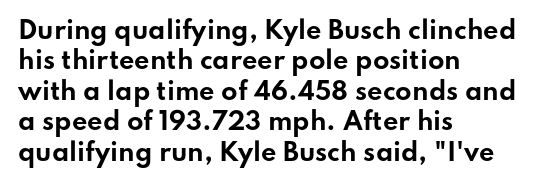
The glyphs are unaccompanied by any horizontal stroke below them. The leading is moderate, giving the passage an even texture. Left-aligned paragraph, ragged on the right. A full-strength bold gives these letters their thick strokes. This sample uses an upright cut, with every glyph sitting square on the baseline.
